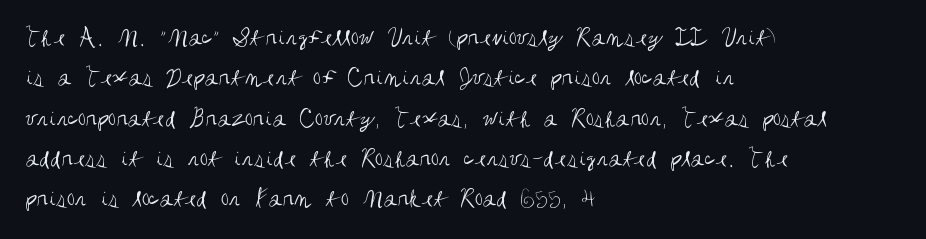
Q: Is the text bold? A: No.
Q: Is the text underlined? A: No.
Q: How is the paragraph aligned? A: Left-aligned.
Q: Is the spacing between letters normal or unusually wide? A: Normal.
Q: Is the spacing between lines tight, normal or loose? A: Normal.
